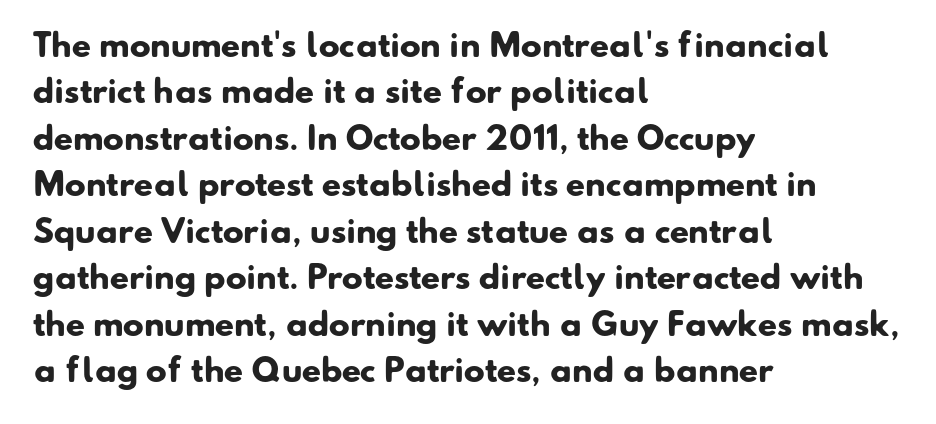
The image shows 31 px heavy sans-serif type; set left-aligned, normal line spacing (1.5x), normal letter spacing, not underlined; low stroke contrast and a small x-height.
